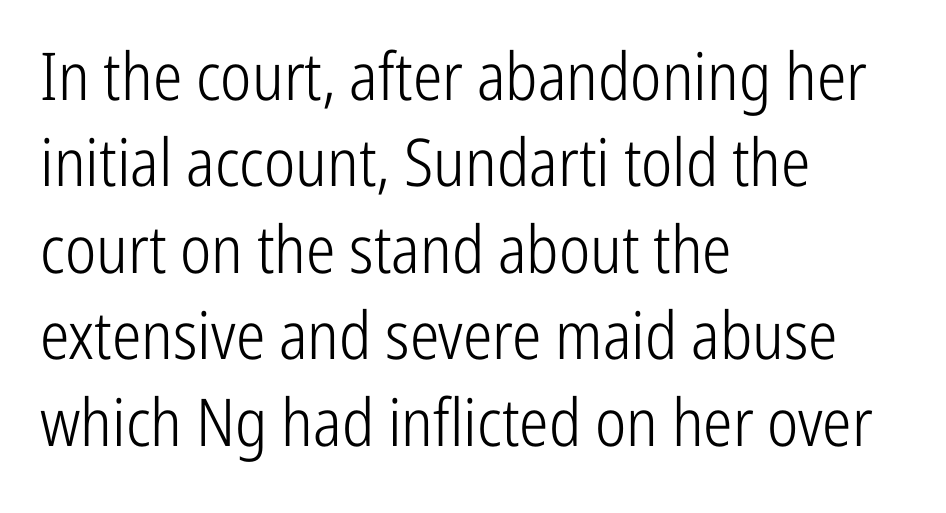
The image shows 66 px light, condensed sans-serif type, upright; set left-aligned, normal line spacing (1.31x), normal letter spacing, not underlined; low stroke contrast and a medium x-height.
